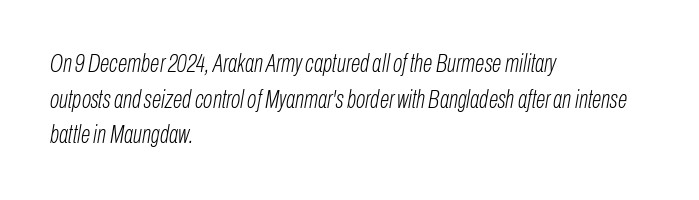
The image shows 25 px text type, italic (leaning right); set left-aligned, normal line spacing (1.43x), normal letter spacing, not underlined.
